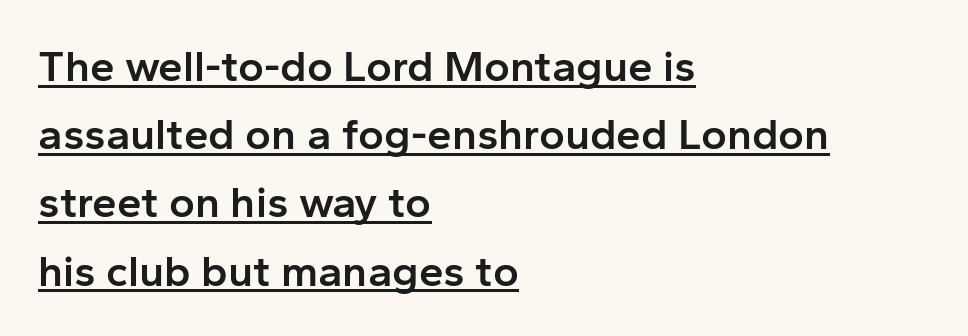
Each letter keeps its own natural width here, so spacing adapts to shape. This rendering features underlined lettering. Does the lettering tilt? It doesn't — this is upright. Does the weight exceed regular? Yes, but only to semibold.
